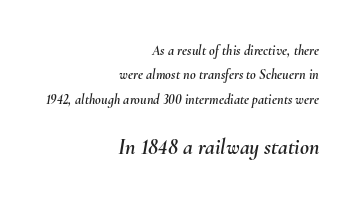
{"italic": "yes", "lean": "right", "slant_degrees": 10, "underline": "no", "align": "right", "line_spacing_ratio": 1.74, "letter_spacing": "normal", "letter_spacing_em": 0.0, "larger_block": "second", "size_ratio": 1.57, "glyph_px": 22}
